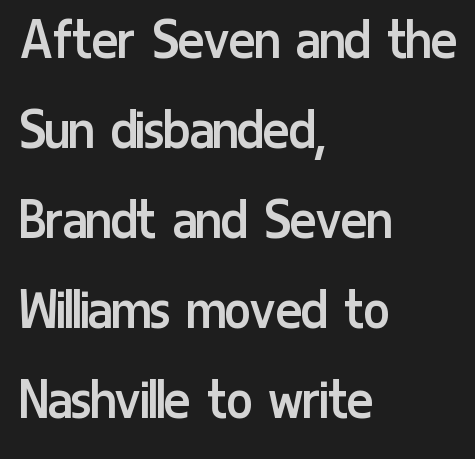
Q: Is the text bold? A: No.
Q: Is the text italic (slanted)? A: No, it is upright.
Q: Is the typeface a serif or a sans-serif typeface? A: Sans-serif.
Q: Is the text underlined? A: No.
Q: How is the paragraph aligned? A: Left-aligned.
Q: Is the spacing between letters normal or unusually wide? A: Normal.
Q: Is the spacing between lines tight, normal or loose? A: Normal.
Q: Width (condensed, normal, or wide)? A: Condensed.
Q: Stroke contrast? A: Low.
Q: x-height? A: Medium.
Q: Monospaced? A: No.
